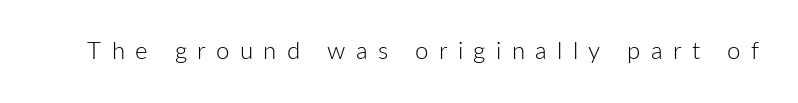
The typesetting does not lean heavy: it is not bold. A typesetter would mark this as roman, not italic. Beneath every word, the page is bare. Letter spacing: wide.
